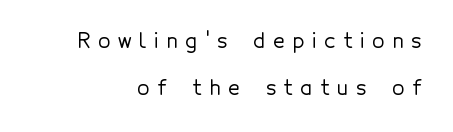
Check the space under the baseline: it is left empty. This sample trades compactness for vertical openness between lines. Each word looks stretched out because of the extra space between its letters. The lettering stays uniformly vertical, giving the passage a roman look.
